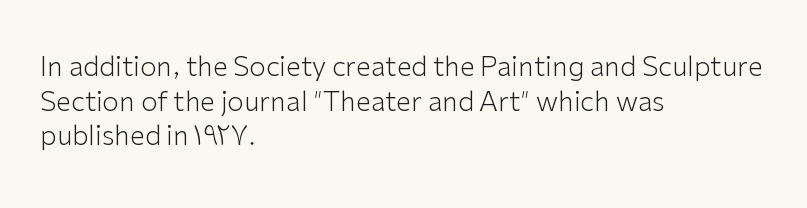
{"italic": "no", "bold": "no", "underline": "no", "align": "left", "line_spacing": "normal", "line_spacing_ratio": 1.28, "letter_spacing": "normal", "letter_spacing_em": 0.0, "glyph_px": 27}
